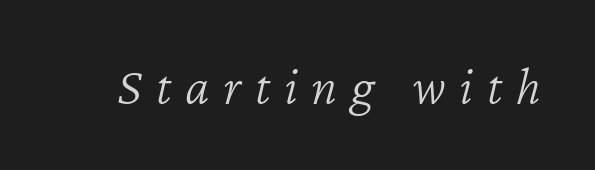
{"italic": "yes", "lean": "right", "slant_degrees": 12, "bold": "no", "weight": "light", "width": "normal", "stroke_contrast": "low", "x_height": "medium", "monospaced": "no", "underline": "no", "letter_spacing": "wide", "letter_spacing_em": 0.25, "glyph_px": 55}
